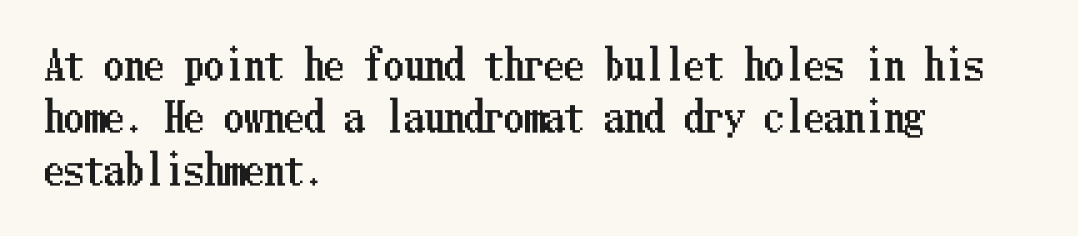
{"italic": "no", "width": "condensed", "stroke_contrast": "low", "x_height": "medium", "underline": "no", "align": "left", "line_spacing": "normal", "line_spacing_ratio": 1.31, "letter_spacing": "normal", "letter_spacing_em": 0.0, "glyph_px": 40}
